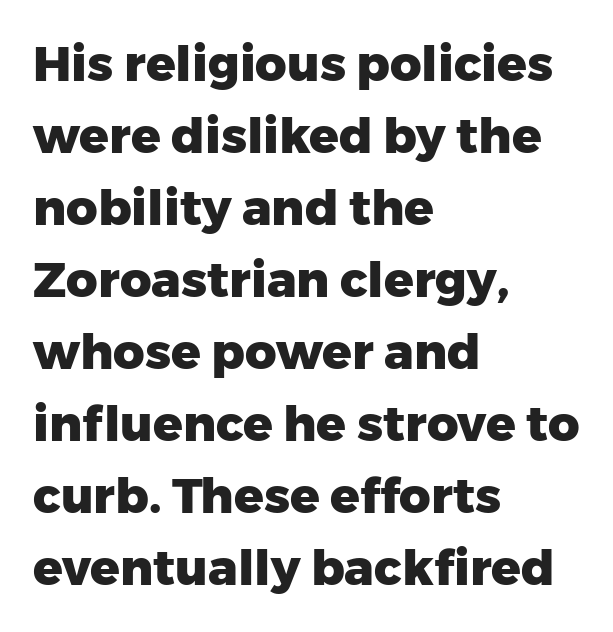
{"serif": "no", "italic": "no", "bold": "yes", "weight": "heavy", "width": "normal", "stroke_contrast": "low", "x_height": "medium", "monospaced": "no", "underline": "no", "align": "left", "line_spacing": "normal", "line_spacing_ratio": 1.47, "letter_spacing": "normal", "letter_spacing_em": 0.0, "glyph_px": 49}
